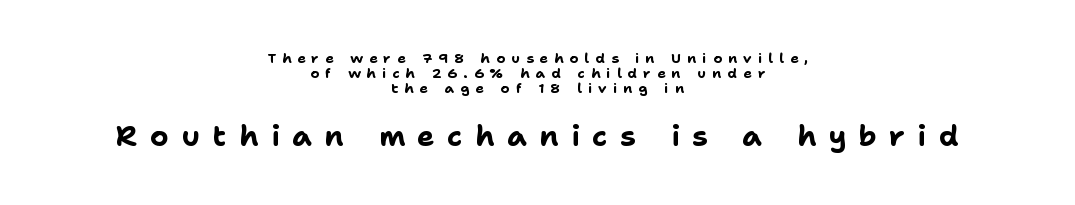
Q: Is the text bold? A: Yes.
Q: Is the text italic (slanted)? A: No, it is upright.
Q: Is the typeface a serif or a sans-serif typeface? A: Sans-serif.
Q: Is the text underlined? A: No.
Q: How is the paragraph aligned? A: Centered.
Q: Is the spacing between letters normal or unusually wide? A: Unusually wide.
Q: Is the spacing between lines tight, normal or loose? A: Tight.
Q: Which block of text is set in a larger size, the first (top) or the second (bottom)? A: The second (bottom) one.
Q: Width (condensed, normal, or wide)? A: Normal.
Q: Stroke contrast? A: Low.
Q: x-height? A: Medium.
Q: Monospaced? A: No.
